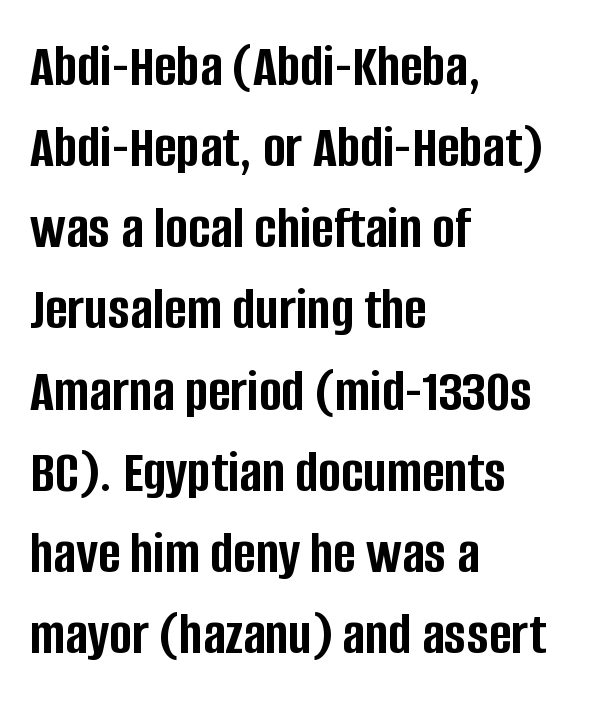
The image shows 61 px semibold, condensed sans-serif type, upright; set left-aligned, normal line spacing (1.33x), normal letter spacing, not underlined; low stroke contrast and a large x-height.
